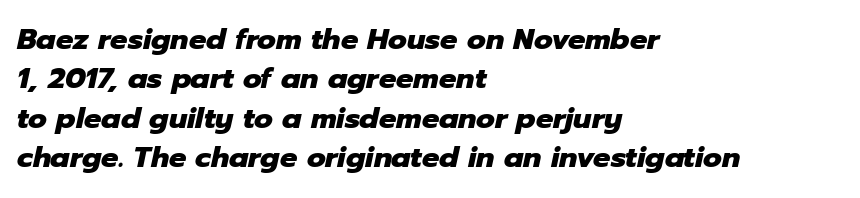
The image shows 29 px heavy type, italic (leaning right); set left-aligned, normal line spacing (1.36x), normal letter spacing, not underlined; low stroke contrast and a medium x-height.
